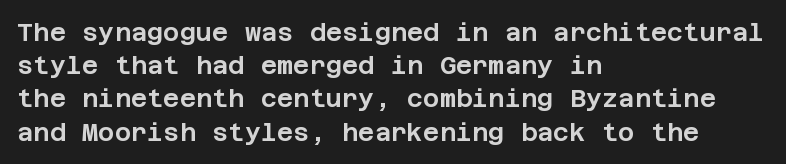
Q: Is the text italic (slanted)? A: No, it is upright.
Q: Is the text underlined? A: No.
Q: How is the paragraph aligned? A: Left-aligned.
Q: Is the spacing between letters normal or unusually wide? A: Normal.
Q: Is the spacing between lines tight, normal or loose? A: Normal.
